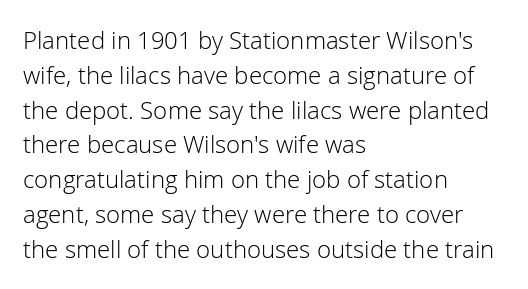
Q: Is the text bold? A: No.
Q: Is the text italic (slanted)? A: No, it is upright.
Q: Is the text underlined? A: No.
Q: How is the paragraph aligned? A: Left-aligned.
Q: Is the spacing between letters normal or unusually wide? A: Normal.
Q: Is the spacing between lines tight, normal or loose? A: Normal.
